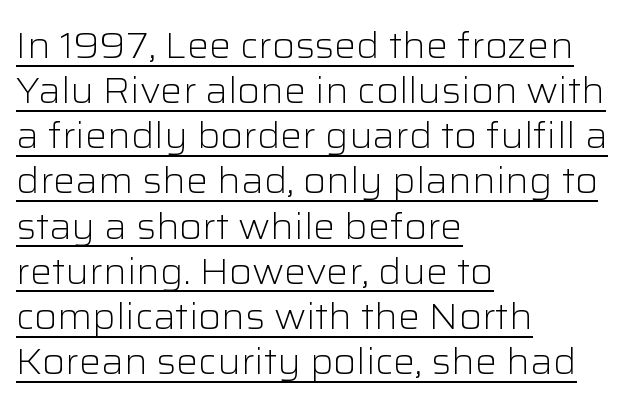
The lines are quadded left. The letters advance in unequal steps, a hallmark of proportional type. Stroke thickness stays within the range of a standard reading face or lighter. Default kerning and tracking; the words read as compact shapes.
